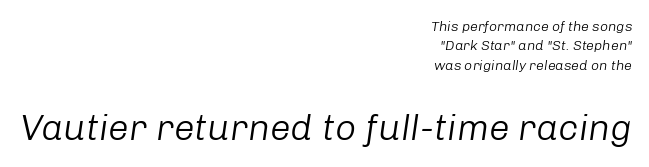
Q: Is the text bold? A: No.
Q: Is the text italic (slanted)? A: Yes, it leans right by about 8 degrees.
Q: Is the text underlined? A: No.
Q: How is the paragraph aligned? A: Right-aligned.
Q: Is the spacing between letters normal or unusually wide? A: Normal.
Q: Is the spacing between lines tight, normal or loose? A: Normal.
Q: Which block of text is set in a larger size, the first (top) or the second (bottom)? A: The second (bottom) one.
Q: Width (condensed, normal, or wide)? A: Normal.
Q: Stroke contrast? A: Low.
Q: x-height? A: Medium.
Q: Monospaced? A: No.
